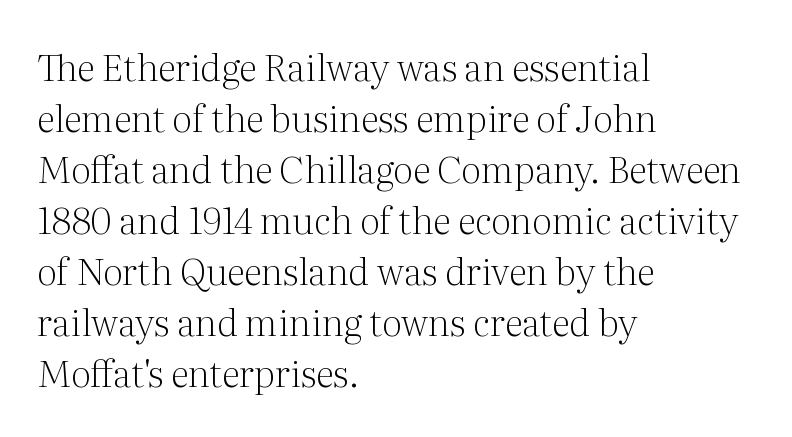
{"serif": "yes", "italic": "no", "bold": "no", "weight": "light", "width": "normal", "stroke_contrast": "medium", "x_height": "medium", "monospaced": "no", "underline": "no", "align": "left", "line_spacing": "normal", "line_spacing_ratio": 1.38, "letter_spacing": "normal", "letter_spacing_em": 0.0, "glyph_px": 37}
